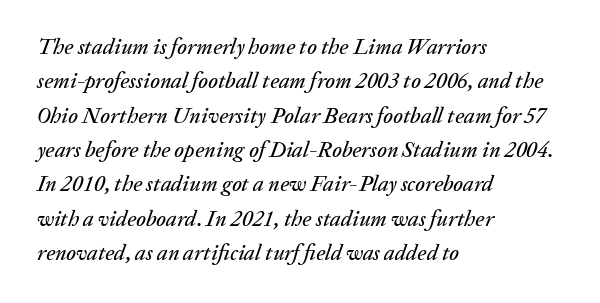
The image shows 22 px text type, italic (leaning right); set left-aligned, normal line spacing (1.56x), normal letter spacing, not underlined.
